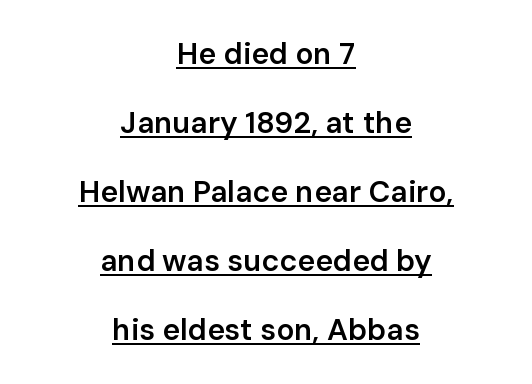
The passage is arranged like a title page — every line centered. Stems and bowls a touch heavier than normal — semibold. The rendering uses the underline text-decoration. Vertical spacing — loose. The letterforms sit shoulder to shoulder at normal distance.
